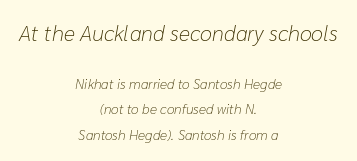
The image shows 22 px text type, italic (leaning right); set centered, line spacing 1.8x, normal letter spacing, not underlined; the first (top) block is 1.57x larger.
